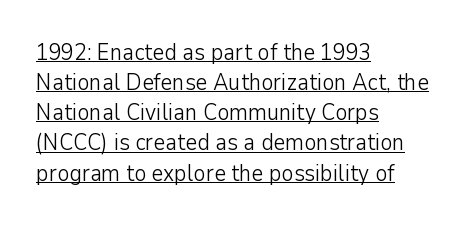
Stems and bowls with no extra thickness — not bold. Look at the tracking — it's just the regular setting, nothing added. What decoration does the sample have? An underline. No italicization has been applied; the sample stays upright. Reading down the column, the eye jumps a familiar distance to each next line. These lines stack with their left ends in a neat column.
